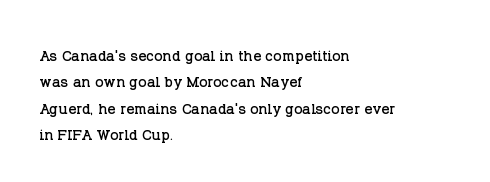
{"italic": "no", "underline": "no", "align": "left", "line_spacing": "normal", "line_spacing_ratio": 1.32, "letter_spacing": "normal", "letter_spacing_em": 0.0, "glyph_px": 20}
